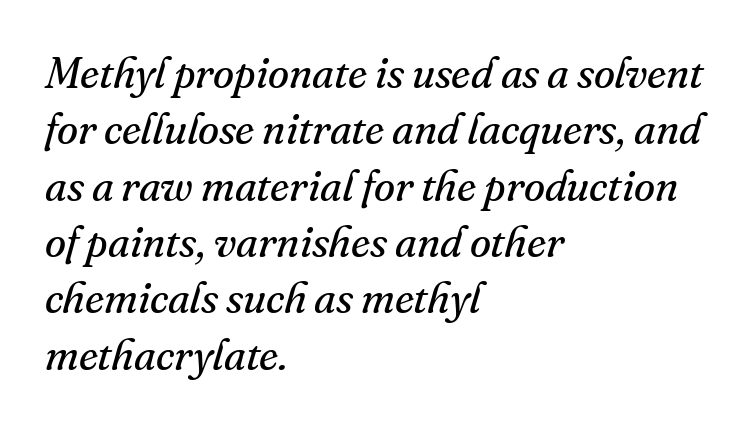
{"serif": "yes", "italic": "yes", "lean": "right", "slant_degrees": 16, "bold": "no", "weight": "regular", "width": "normal", "stroke_contrast": "medium", "x_height": "small", "monospaced": "no", "underline": "no", "align": "left", "line_spacing": "normal", "line_spacing_ratio": 1.31, "letter_spacing": "normal", "letter_spacing_em": 0.0, "glyph_px": 43}
